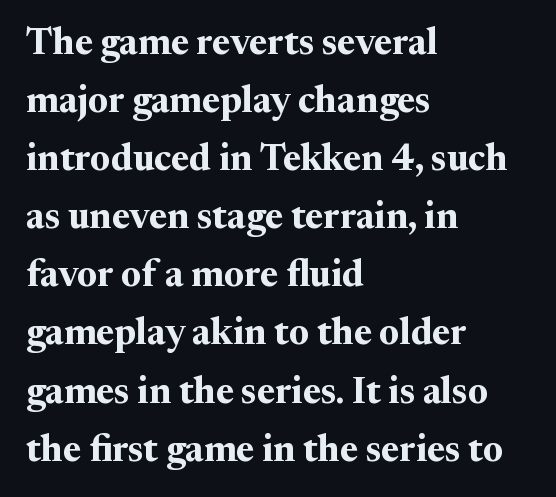
The image shows 37 px bold serif type, upright; set left-aligned, normal line spacing (1.57x), normal letter spacing, not underlined; medium stroke contrast and a medium x-height.
